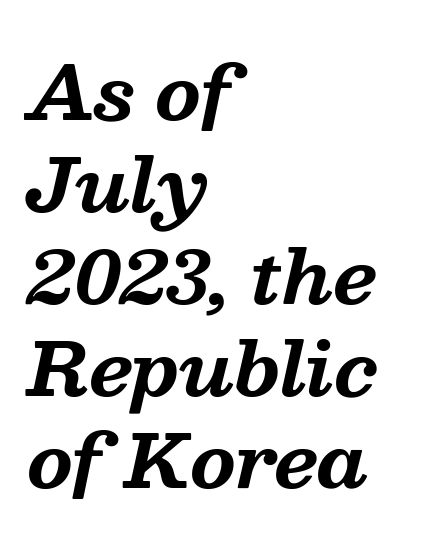
Q: Is the text bold? A: Yes.
Q: Is the text italic (slanted)? A: Yes, it leans right by about 13 degrees.
Q: Is the typeface a serif or a sans-serif typeface? A: Serif.
Q: Is the text underlined? A: No.
Q: How is the paragraph aligned? A: Left-aligned.
Q: Is the spacing between letters normal or unusually wide? A: Normal.
Q: Is the spacing between lines tight, normal or loose? A: Normal.
Q: Width (condensed, normal, or wide)? A: Normal.
Q: Stroke contrast? A: Medium.
Q: x-height? A: Medium.
Q: Monospaced? A: No.
